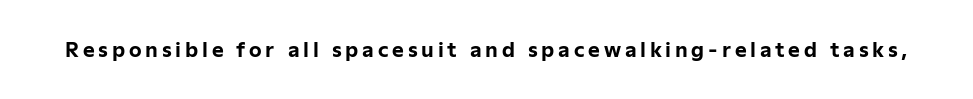
The image shows 20 px bold type, upright; set not underlined.
